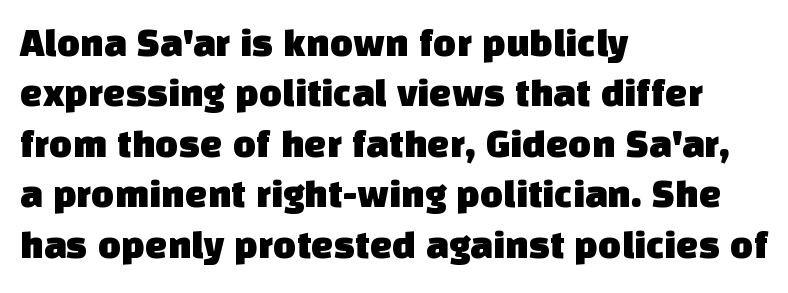
{"serif": "no", "width": "normal", "stroke_contrast": "low", "x_height": "large", "monospaced": "no", "underline": "no", "align": "left", "line_spacing": "normal", "line_spacing_ratio": 1.26, "letter_spacing": "normal", "letter_spacing_em": 0.0, "glyph_px": 40}
